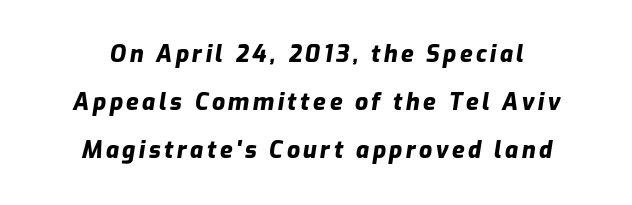
The image shows 23 px bold type, italic (leaning right); set centered, loose line spacing (2.09x), not underlined.
